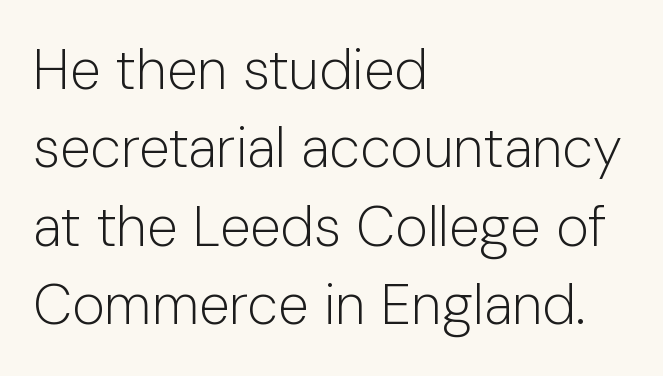
Q: Is the text bold? A: No.
Q: Is the text italic (slanted)? A: No, it is upright.
Q: Is the typeface a serif or a sans-serif typeface? A: Sans-serif.
Q: Is the text underlined? A: No.
Q: How is the paragraph aligned? A: Left-aligned.
Q: Is the spacing between letters normal or unusually wide? A: Normal.
Q: Is the spacing between lines tight, normal or loose? A: Normal.
Q: Width (condensed, normal, or wide)? A: Normal.
Q: Stroke contrast? A: Low.
Q: x-height? A: Medium.
Q: Monospaced? A: No.
